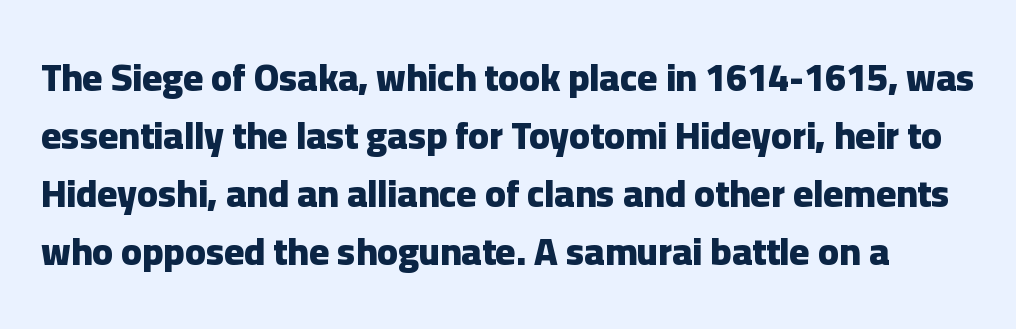
If you drew a line through each stem, it would be perfectly vertical. Examine the stroke ends and you'll find no serifs. Pretty heavy lettering here — definitely bold. Is there much room between lines? A standard amount, neither cramped nor airy. The area under the type is left untouched.
